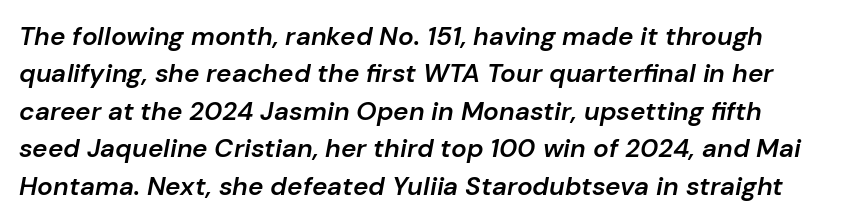
Q: Is the text bold? A: Semi-bold.
Q: Is the text italic (slanted)? A: Yes, it leans right by about 10 degrees.
Q: Is the text underlined? A: No.
Q: Is the spacing between letters normal or unusually wide? A: Normal.
Q: Is the spacing between lines tight, normal or loose? A: Normal.
